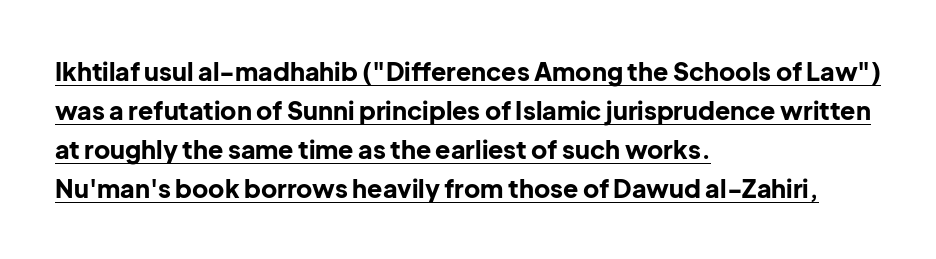
The tracking reads as untouched default to a designer's eye. Italic? Not at all — the glyphs are vertical. Bold? Absolutely — the strokes are thick and heavy. Layout note: lines flush left.
